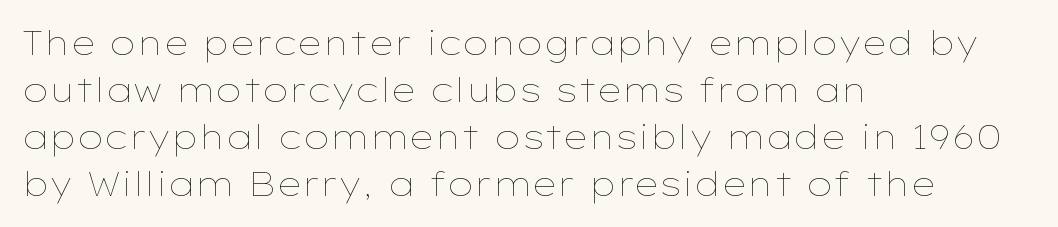
Q: Is the text bold? A: No.
Q: Is the text italic (slanted)? A: No, it is upright.
Q: Is the text underlined? A: No.
Q: How is the paragraph aligned? A: Left-aligned.
Q: Is the spacing between letters normal or unusually wide? A: Normal.
Q: Is the spacing between lines tight, normal or loose? A: Normal.
Q: Width (condensed, normal, or wide)? A: Wide.
Q: Stroke contrast? A: Low.
Q: x-height? A: Medium.
Q: Monospaced? A: No.
